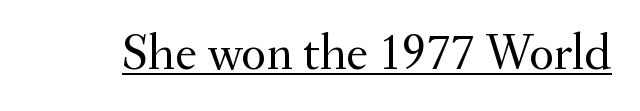
The image shows 52 px regular-weight serif type, upright; set normal letter spacing, underlined; medium stroke contrast and a small x-height.
